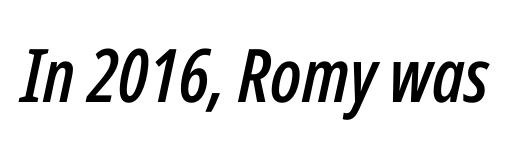
{"italic": "yes", "lean": "right", "slant_degrees": 12, "width": "condensed", "stroke_contrast": "low", "x_height": "medium", "monospaced": "no", "underline": "no", "letter_spacing": "normal", "letter_spacing_em": 0.0, "glyph_px": 74}
